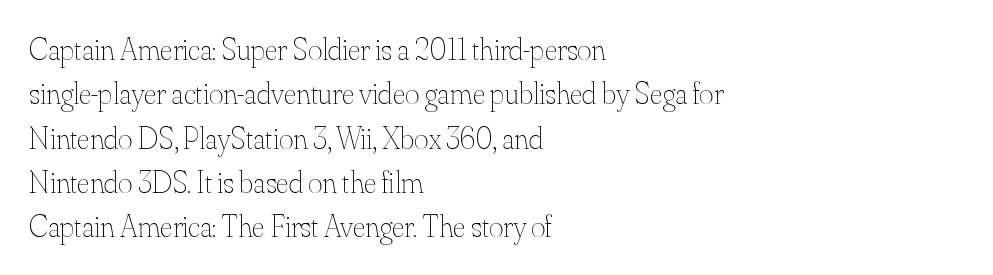
Q: Is the text bold? A: No.
Q: Is the text italic (slanted)? A: No, it is upright.
Q: Is the text underlined? A: No.
Q: How is the paragraph aligned? A: Left-aligned.
Q: Is the spacing between letters normal or unusually wide? A: Normal.
Q: Is the spacing between lines tight, normal or loose? A: Normal.
Q: Width (condensed, normal, or wide)? A: Normal.
Q: Stroke contrast? A: Medium.
Q: x-height? A: Small.
Q: Monospaced? A: No.
